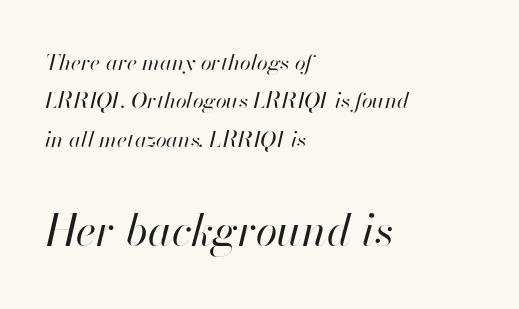
Q: Is the text bold? A: No.
Q: Is the text italic (slanted)? A: Yes, it leans right by about 13 degrees.
Q: Is the text underlined? A: No.
Q: How is the paragraph aligned? A: Left-aligned.
Q: Is the spacing between letters normal or unusually wide? A: Normal.
Q: Which block of text is set in a larger size, the first (top) or the second (bottom)? A: The second (bottom) one.
Q: Width (condensed, normal, or wide)? A: Normal.
Q: Stroke contrast? A: High.
Q: x-height? A: Small.
Q: Monospaced? A: No.
